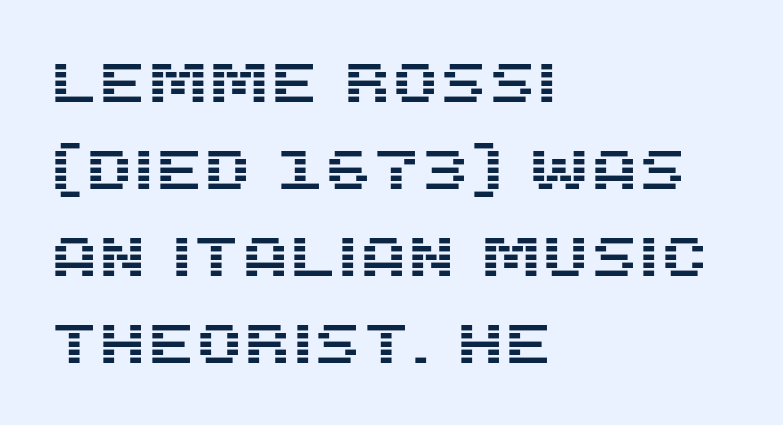
The rendering keeps characters at their native spacing. A bare baseline throughout the passage. Quick note: not italic, upright. The block of text has a typical density, with ordinary space between rows.
